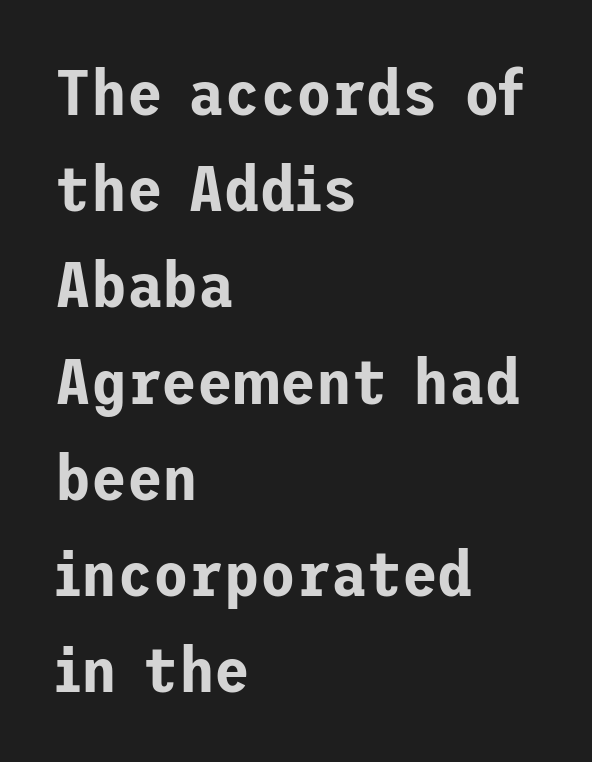
Q: Is the text italic (slanted)? A: No, it is upright.
Q: Is the typeface a serif or a sans-serif typeface? A: Sans-serif.
Q: Is the text underlined? A: No.
Q: How is the paragraph aligned? A: Left-aligned.
Q: Is the spacing between letters normal or unusually wide? A: Normal.
Q: Is the spacing between lines tight, normal or loose? A: Normal.
Q: Width (condensed, normal, or wide)? A: Normal.
Q: Stroke contrast? A: Low.
Q: x-height? A: Medium.
